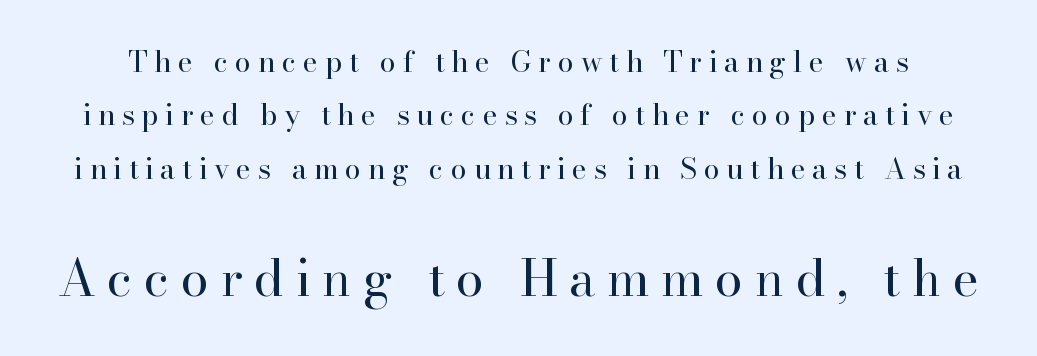
The image shows 50 px regular-weight serif type, upright; set line spacing 1.84x, unusually wide letter spacing (+0.23 em), not underlined; the second (bottom) block is 1.72x larger; high stroke contrast and a small x-height.
